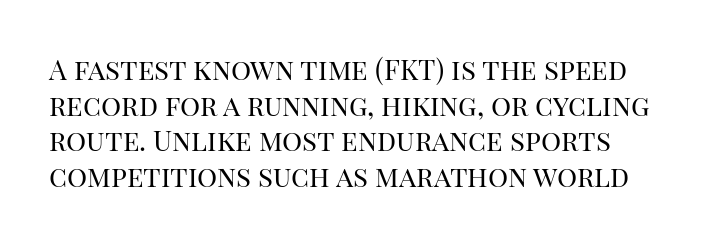
The image shows 28 px regular-weight serif type, upright; set normal line spacing (1.27x), normal letter spacing, not underlined; high stroke contrast and a large x-height.
